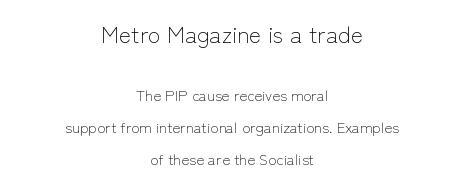
{"italic": "no", "bold": "no", "underline": "no", "align": "center", "line_spacing": "loose", "line_spacing_ratio": 2.12, "letter_spacing": "normal", "letter_spacing_em": 0.0, "larger_block": "first", "size_ratio": 1.53, "glyph_px": 23}
